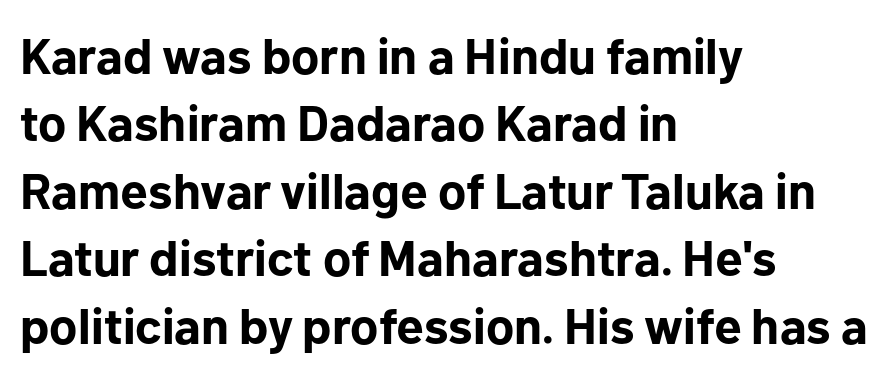
{"serif": "no", "italic": "no", "bold": "yes", "weight": "bold", "width": "normal", "stroke_contrast": "low", "x_height": "medium", "monospaced": "no", "underline": "no", "align": "left", "line_spacing": "normal", "line_spacing_ratio": 1.35, "letter_spacing": "normal", "letter_spacing_em": 0.0, "glyph_px": 50}
